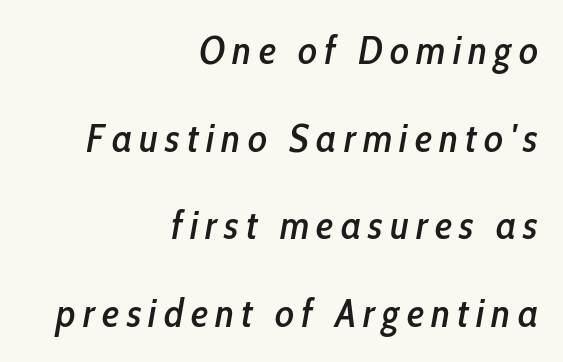
Proportional: the letters do not fall into vertical columns. The specimen omits any rule beneath the text block's lines. Designer's note — italics engaged. Notice how the passage keeps a crisp vertical edge on the right only. Widely set lines give the paragraph a tall, airy silhouette.
